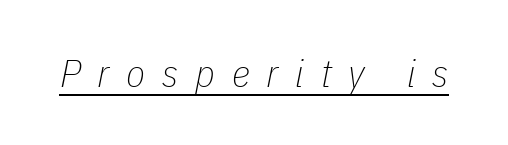
The weight would be labelled regular, book, light, or lighter still. A typographer would call this underscored text. This rendering widens character spacing well past its baseline value. It's the slanting kind of type. Think of a printed novel: that variable character pitch is what you see here.
